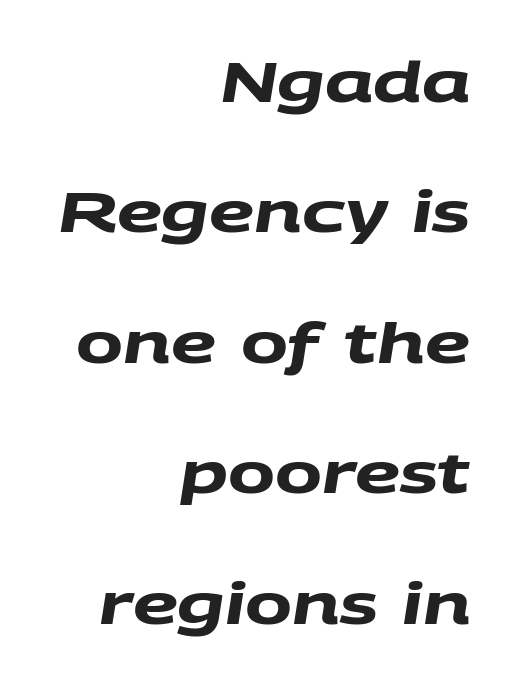
Chunky letters — that's bold for sure. You could not count columns in this text — the font is proportionally spaced. One glance says open: line gaps are wider than usual. The line texture is even and compact thanks to regular tracking.
